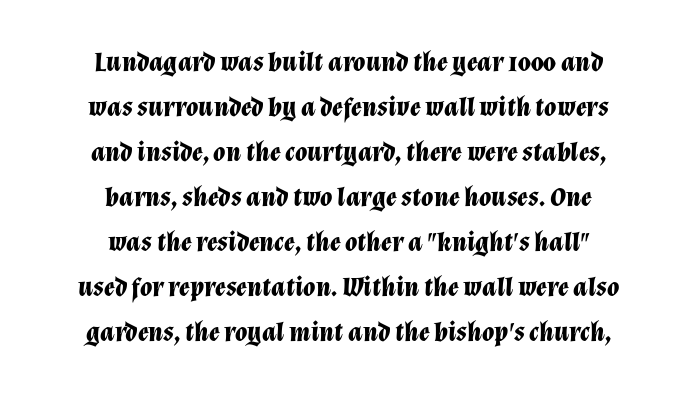
Rendered with sloped, italic letterforms. The face used here is proportionally spaced, like ordinary book or web type. The characters look thick and weighty, a clear bold. Interline gaps are of average width in this sample. You could call the tracking neutral — neither tight nor loose. Casual observation: everything's sitting right in the middle.
